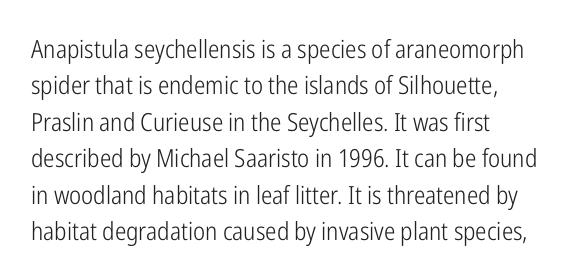
Q: Is the text bold? A: No.
Q: Is the text italic (slanted)? A: No, it is upright.
Q: Is the text underlined? A: No.
Q: How is the paragraph aligned? A: Left-aligned.
Q: Is the spacing between letters normal or unusually wide? A: Normal.
Q: Is the spacing between lines tight, normal or loose? A: Normal.
